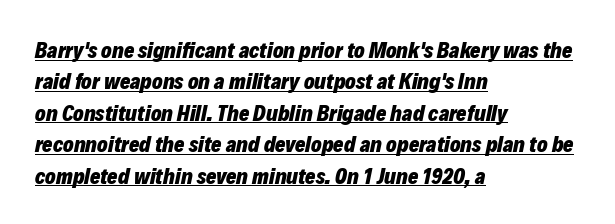
Q: Is the text bold? A: Yes.
Q: Is the text italic (slanted)? A: Yes, it leans right by about 12 degrees.
Q: Is the text underlined? A: Yes.
Q: How is the paragraph aligned? A: Left-aligned.
Q: Is the spacing between letters normal or unusually wide? A: Normal.
Q: Is the spacing between lines tight, normal or loose? A: Normal.
